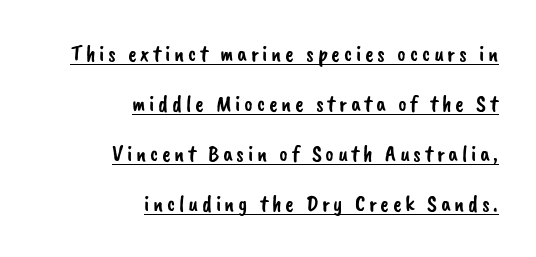
The glyphs are accompanied by a horizontal stroke just below them. Airy leading. Caption: multi-line text, flush right, ragged left.
